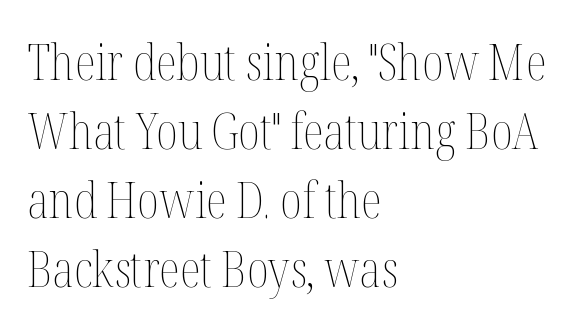
It's the straight-up-and-down kind of type. Quick note: underline off. The typesetter chose a ragged-right arrangement here. The rows are spaced the way most documents space them. No chunkiness to these letters — they're not bold. A typesetter would call this proportional, since set widths differ per character.
